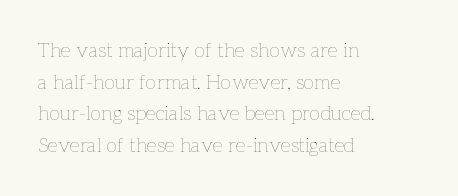
Q: Is the text bold? A: No.
Q: Is the text italic (slanted)? A: No, it is upright.
Q: Is the text underlined? A: No.
Q: How is the paragraph aligned? A: Left-aligned.
Q: Is the spacing between letters normal or unusually wide? A: Normal.
Q: Is the spacing between lines tight, normal or loose? A: Normal.
